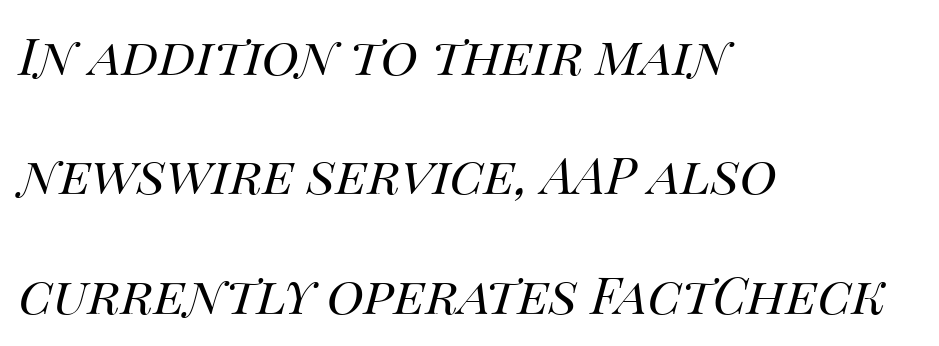
Q: Is the text bold? A: No.
Q: Is the text italic (slanted)? A: Yes, it leans right by about 14 degrees.
Q: Is the text underlined? A: No.
Q: How is the paragraph aligned? A: Left-aligned.
Q: Is the spacing between letters normal or unusually wide? A: Normal.
Q: Is the spacing between lines tight, normal or loose? A: Loose.
Q: Width (condensed, normal, or wide)? A: Normal.
Q: Stroke contrast? A: Medium.
Q: x-height? A: Large.
Q: Monospaced? A: No.
